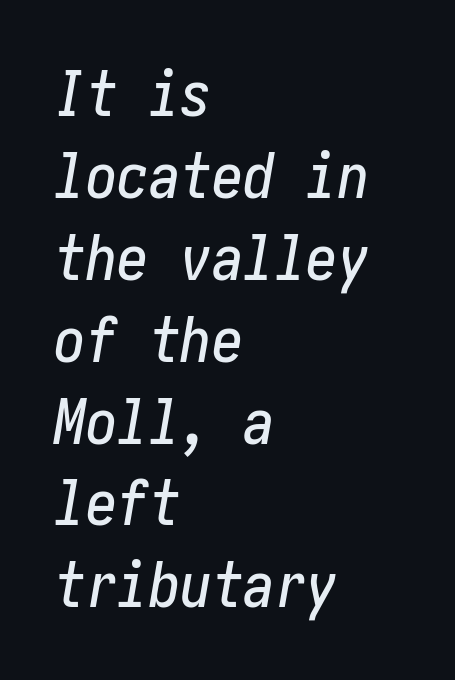
Q: Is the text italic (slanted)? A: Yes, it leans right by about 10 degrees.
Q: Is the text underlined? A: No.
Q: How is the paragraph aligned? A: Left-aligned.
Q: Is the spacing between letters normal or unusually wide? A: Normal.
Q: Is the spacing between lines tight, normal or loose? A: Normal.
Q: Width (condensed, normal, or wide)? A: Condensed.
Q: Stroke contrast? A: Low.
Q: x-height? A: Medium.
